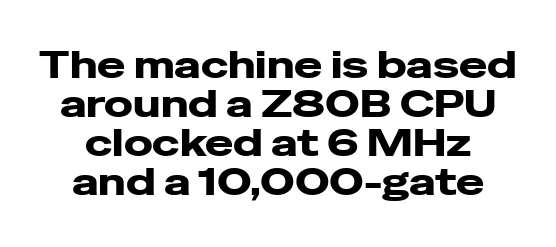
The image shows 38 px wide sans-serif type, upright; set tight line spacing (1.03x), normal letter spacing, not underlined; low stroke contrast and a medium x-height.
